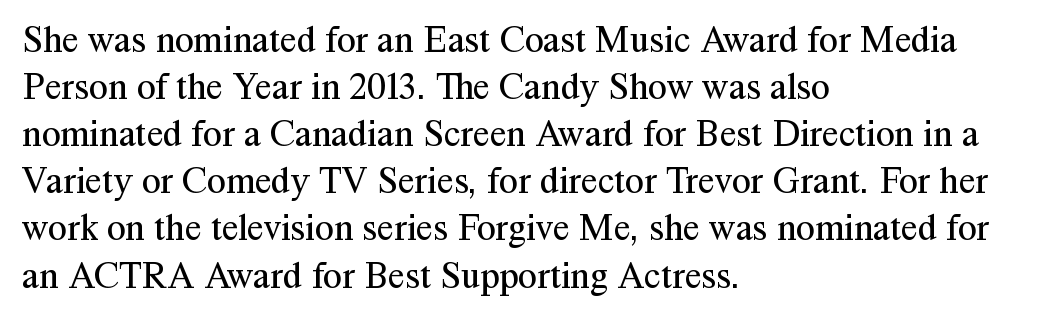
The image shows 38 px regular-weight serif type, upright; set left-aligned, line spacing 1.24x, normal letter spacing, not underlined; medium stroke contrast and a medium x-height.
